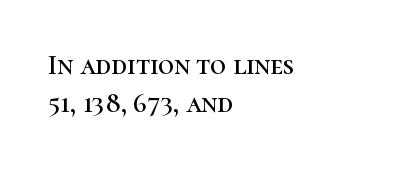
{"serif": "yes", "italic": "no", "width": "normal", "stroke_contrast": "high", "x_height": "medium", "monospaced": "no", "underline": "no", "align": "left", "line_spacing": "normal", "line_spacing_ratio": 1.35, "letter_spacing": "normal", "letter_spacing_em": 0.0, "glyph_px": 28}
